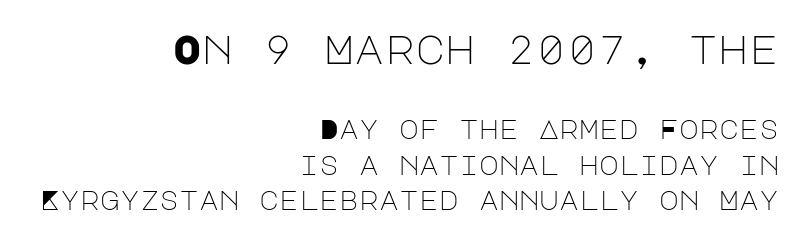
The image shows 41 px light sans-serif type, upright; set right-aligned, normal line spacing (1.32x), normal letter spacing, not underlined; the first (top) block is 1.52x larger; low stroke contrast and a large x-height.
